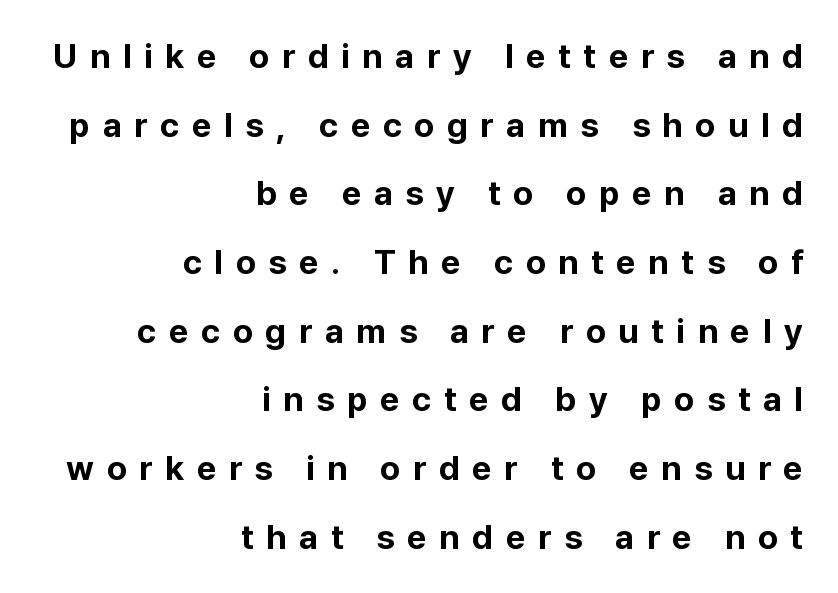
The image shows 34 px bold sans-serif type, upright; set right-aligned, loose line spacing (2.02x), unusually wide letter spacing (+0.37 em), not underlined; low stroke contrast and a medium x-height.
